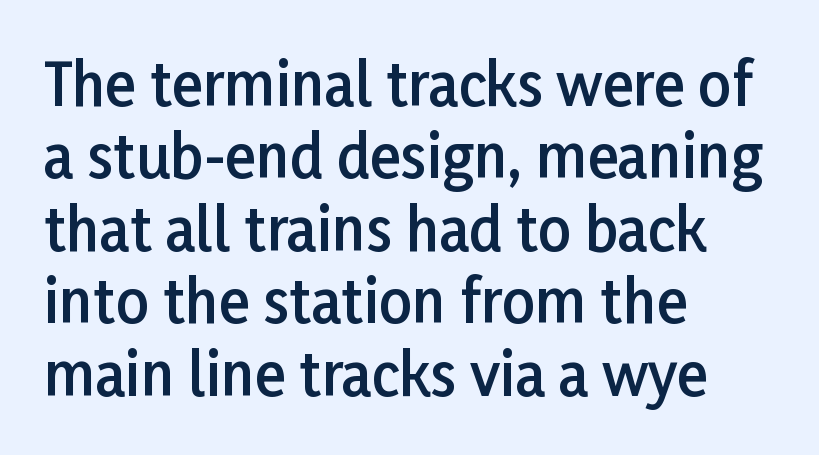
Q: Is the text bold? A: Semi-bold.
Q: Is the text italic (slanted)? A: No, it is upright.
Q: Is the typeface a serif or a sans-serif typeface? A: Sans-serif.
Q: Is the text underlined? A: No.
Q: How is the paragraph aligned? A: Left-aligned.
Q: Is the spacing between letters normal or unusually wide? A: Normal.
Q: Is the spacing between lines tight, normal or loose? A: Normal.
Q: Width (condensed, normal, or wide)? A: Normal.
Q: Stroke contrast? A: Low.
Q: x-height? A: Medium.
Q: Monospaced? A: No.
